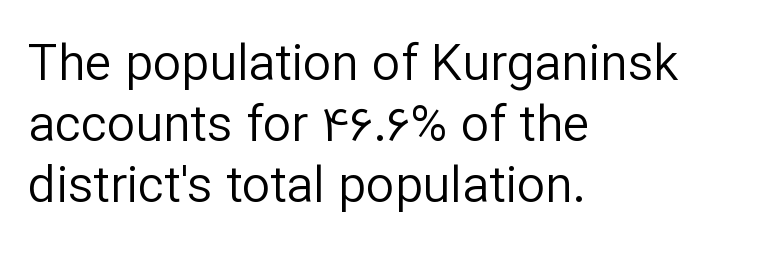
{"serif": "no", "italic": "no", "bold": "no", "weight": "regular", "width": "normal", "stroke_contrast": "low", "x_height": "medium", "monospaced": "no", "underline": "no", "align": "left", "line_spacing_ratio": 1.22, "letter_spacing": "normal", "letter_spacing_em": 0.0, "glyph_px": 50}
